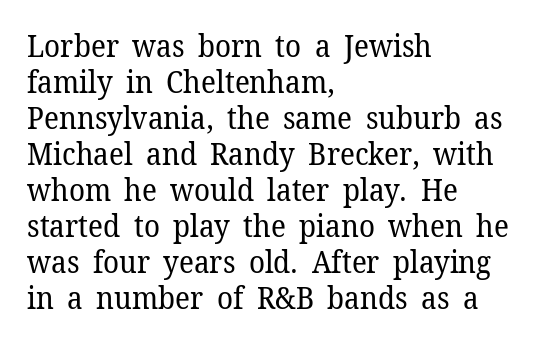
Q: Is the text bold? A: No.
Q: Is the text italic (slanted)? A: No, it is upright.
Q: Is the typeface a serif or a sans-serif typeface? A: Serif.
Q: Is the text underlined? A: No.
Q: How is the paragraph aligned? A: Left-aligned.
Q: Is the spacing between letters normal or unusually wide? A: Normal.
Q: Width (condensed, normal, or wide)? A: Normal.
Q: Stroke contrast? A: Low.
Q: x-height? A: Medium.
Q: Monospaced? A: No.
